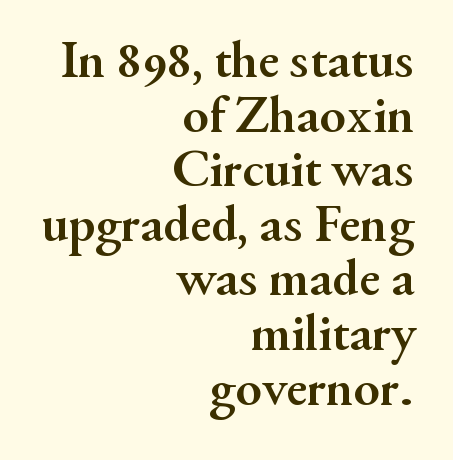
{"serif": "yes", "italic": "no", "bold": "yes", "weight": "semibold", "width": "normal", "stroke_contrast": "medium", "x_height": "small", "monospaced": "no", "underline": "no", "align": "right", "line_spacing": "tight", "line_spacing_ratio": 1.03, "letter_spacing": "normal", "letter_spacing_em": 0.0, "glyph_px": 53}
